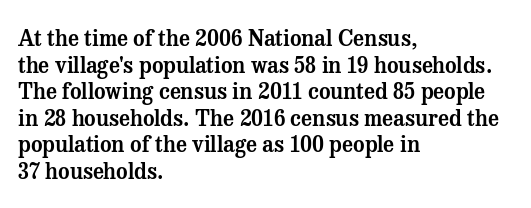
A student would call this left alignment; a typographer would say flush left, rag right. Nobody touched the tracking dial on this one. Tall strokes in this sample are plumb rather than angled. Descenders are the only things crossing below the line.
